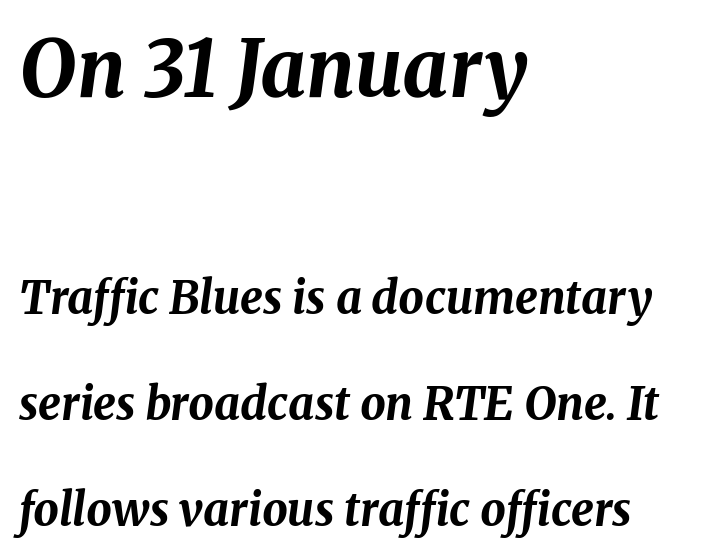
{"italic": "yes", "lean": "right", "slant_degrees": 8, "bold": "yes", "weight": "bold", "width": "normal", "stroke_contrast": "medium", "x_height": "medium", "monospaced": "no", "underline": "no", "align": "left", "line_spacing": "loose", "line_spacing_ratio": 2.36, "letter_spacing": "normal", "letter_spacing_em": 0.0, "larger_block": "first", "size_ratio": 1.76, "glyph_px": 79}
